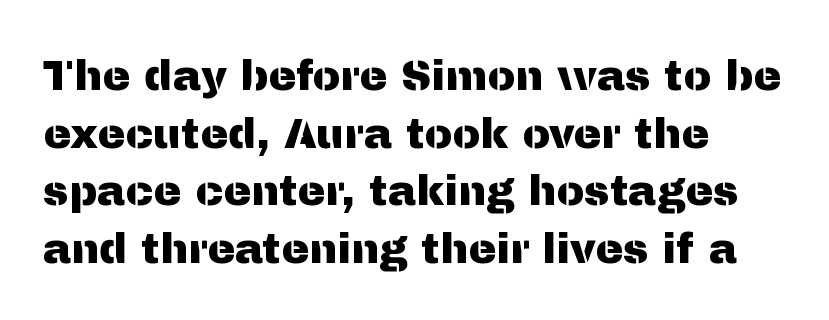
This rendering uses left alignment, leaving the right contour irregular. The letters advance in unequal steps, a hallmark of proportional type. The typeface chosen for these lines omits serifs. A normal amount of white space separates one row of letters from the next. Italic: no, the glyphs are upright roman. No extra tracking has been applied to these lines.
